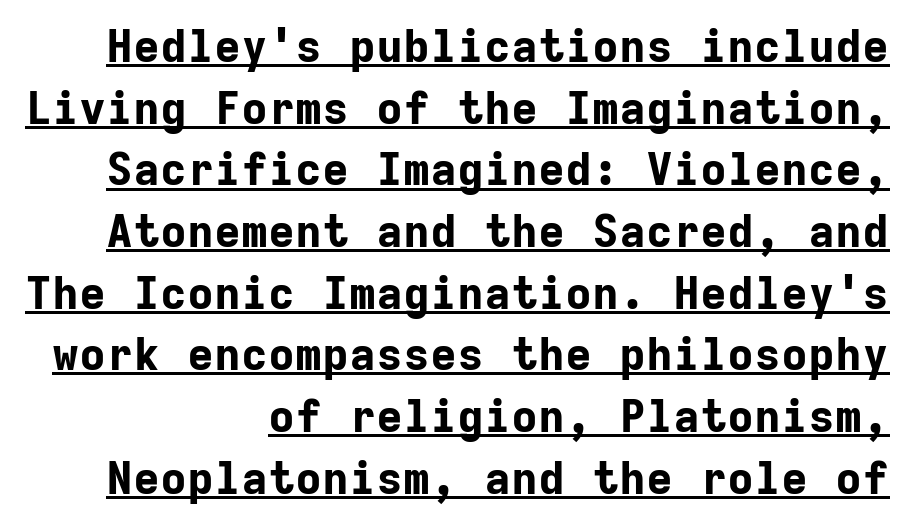
The image shows 45 px bold sans-serif type, upright, monospaced; set right-aligned, normal line spacing (1.37x), normal letter spacing, underlined; low stroke contrast and a medium x-height.
